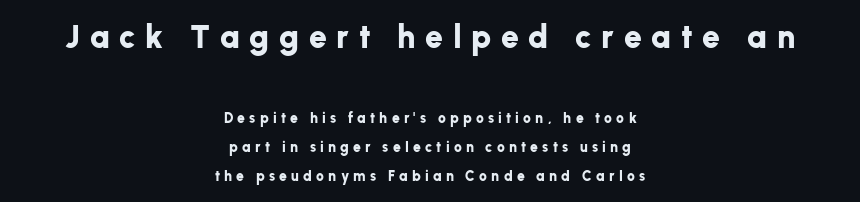
The image shows 32 px bold sans-serif type, upright; set centered, loose line spacing (2.07x), unusually wide letter spacing (+0.3 em), not underlined; the first (top) block is 2.29x larger; low stroke contrast and a medium x-height.
